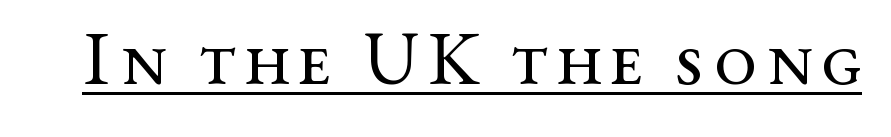
Q: Is the text bold? A: No.
Q: Is the text italic (slanted)? A: No, it is upright.
Q: Is the typeface a serif or a sans-serif typeface? A: Serif.
Q: Is the text underlined? A: Yes.
Q: Width (condensed, normal, or wide)? A: Wide.
Q: Stroke contrast? A: Medium.
Q: x-height? A: Medium.
Q: Monospaced? A: No.
